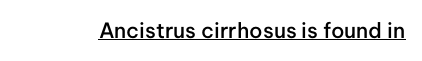
{"italic": "no", "bold": "semi", "underline": "yes", "letter_spacing": "normal", "letter_spacing_em": 0.0, "glyph_px": 21}
